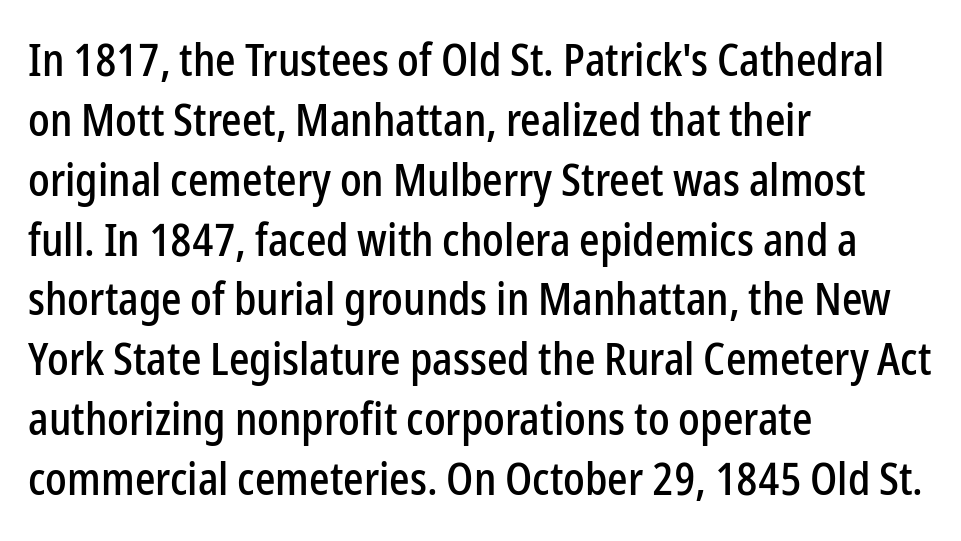
The image shows 45 px condensed sans-serif type, upright; set left-aligned, normal line spacing (1.33x), normal letter spacing, not underlined; low stroke contrast and a medium x-height.
